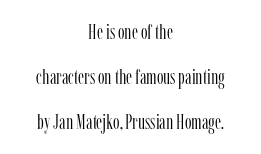
No extra ink here — the face is not bold. This sample uses plain, unmodified letter spacing. Any mark beneath the type? The region is blank. A roman cut, with each character standing at attention. Each new line begins a long way beneath the previous one.
